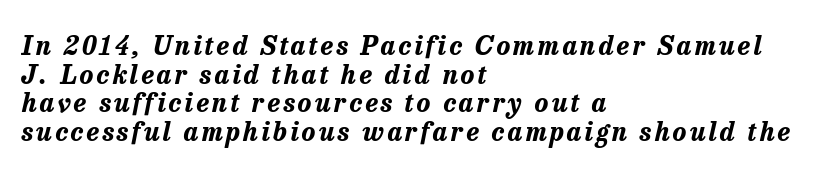
Q: Is the text bold? A: Yes.
Q: Is the text italic (slanted)? A: Yes, it leans right by about 13 degrees.
Q: Is the text underlined? A: No.
Q: How is the paragraph aligned? A: Left-aligned.
Q: Is the spacing between lines tight, normal or loose? A: Tight.
